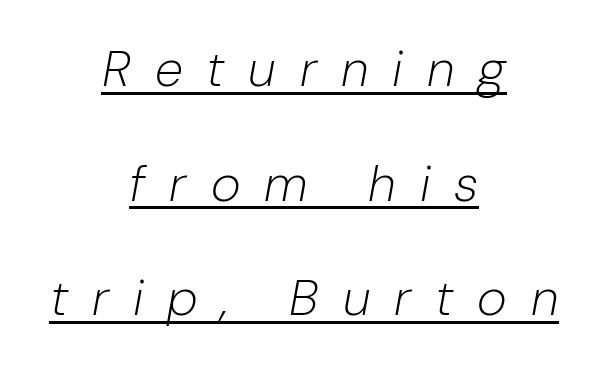
{"italic": "yes", "lean": "right", "slant_degrees": 10, "bold": "no", "weight": "light", "width": "normal", "stroke_contrast": "low", "x_height": "medium", "monospaced": "no", "underline": "yes", "align": "center", "line_spacing": "loose", "line_spacing_ratio": 2.25, "letter_spacing": "wide", "letter_spacing_em": 0.47, "glyph_px": 51}
